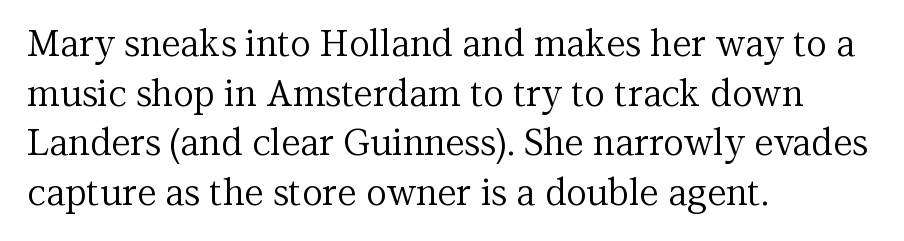
{"serif": "yes", "italic": "no", "bold": "no", "weight": "regular", "width": "normal", "stroke_contrast": "medium", "x_height": "medium", "monospaced": "no", "underline": "no", "align": "left", "line_spacing": "normal", "line_spacing_ratio": 1.38, "letter_spacing": "normal", "letter_spacing_em": 0.0, "glyph_px": 36}
